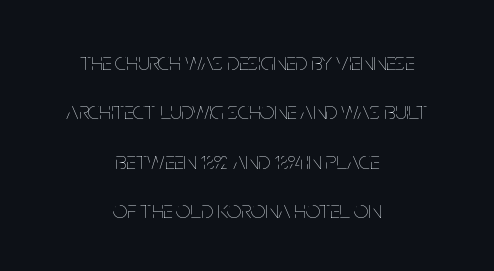
Q: Is the text bold? A: No.
Q: Is the text italic (slanted)? A: No, it is upright.
Q: Is the text underlined? A: No.
Q: How is the paragraph aligned? A: Centered.
Q: Is the spacing between letters normal or unusually wide? A: Normal.
Q: Is the spacing between lines tight, normal or loose? A: Loose.
